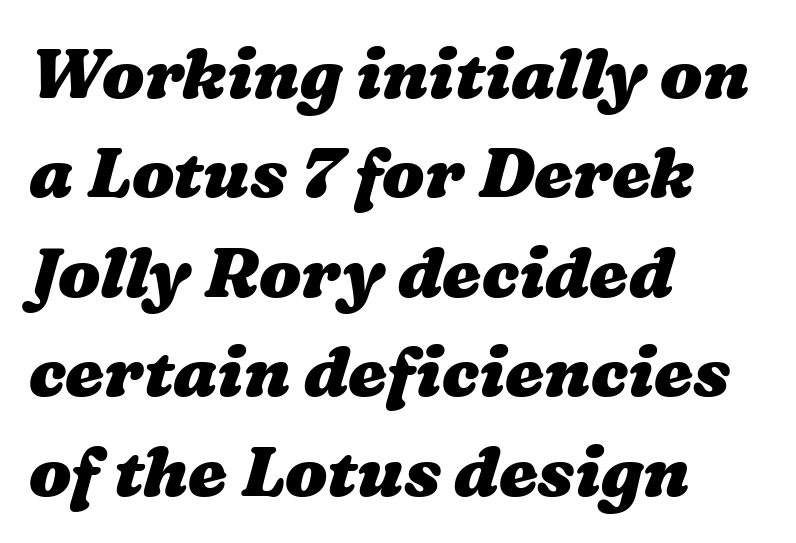
The image shows 70 px heavy, wide type; set left-aligned, normal line spacing (1.42x), normal letter spacing, not underlined; medium stroke contrast and a medium x-height.
